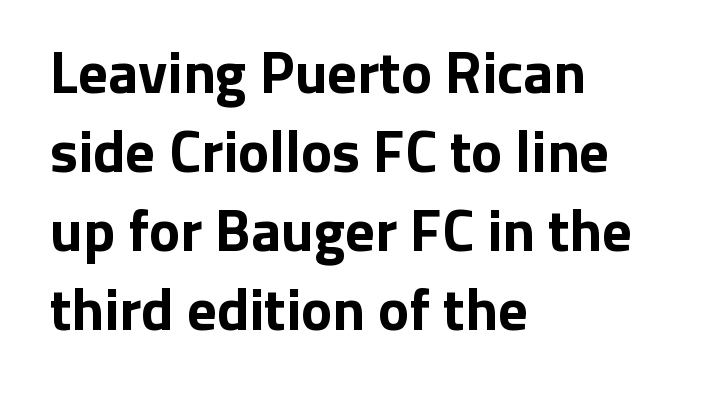
Q: Is the text bold? A: Yes.
Q: Is the text italic (slanted)? A: No, it is upright.
Q: Is the typeface a serif or a sans-serif typeface? A: Sans-serif.
Q: Is the text underlined? A: No.
Q: How is the paragraph aligned? A: Left-aligned.
Q: Is the spacing between letters normal or unusually wide? A: Normal.
Q: Is the spacing between lines tight, normal or loose? A: Normal.
Q: Width (condensed, normal, or wide)? A: Normal.
Q: Stroke contrast? A: Low.
Q: x-height? A: Medium.
Q: Monospaced? A: No.
